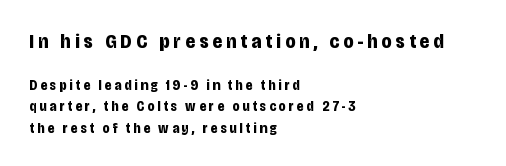
Q: Is the text bold? A: Yes.
Q: Is the text italic (slanted)? A: No, it is upright.
Q: Is the text underlined? A: No.
Q: How is the paragraph aligned? A: Left-aligned.
Q: Is the spacing between letters normal or unusually wide? A: Unusually wide.
Q: Is the spacing between lines tight, normal or loose? A: Normal.
Q: Which block of text is set in a larger size, the first (top) or the second (bottom)? A: The first (top) one.
